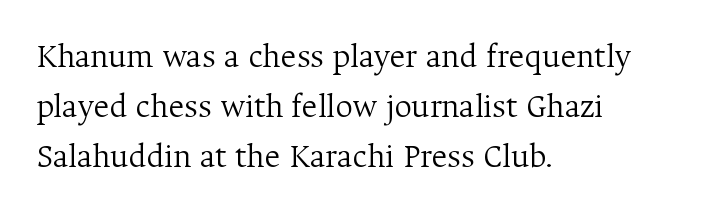
{"serif": "yes", "italic": "no", "bold": "no", "weight": "light", "width": "normal", "stroke_contrast": "medium", "x_height": "medium", "monospaced": "no", "underline": "no", "align": "left", "line_spacing": "normal", "line_spacing_ratio": 1.47, "letter_spacing": "normal", "letter_spacing_em": 0.0, "glyph_px": 34}
